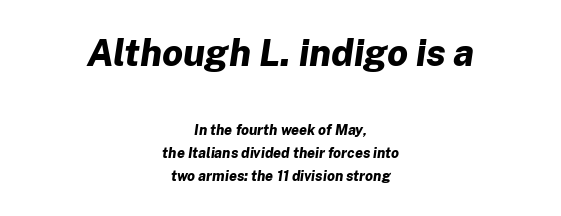
Words appear dense and cohesive because spacing is normal. A normal amount of white space separates one row of letters from the next. Plain, unruled lines of type. Line starts and ends both wander, symmetrically. Weight: bold.
